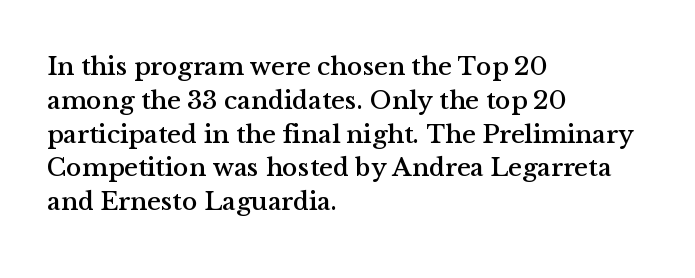
{"italic": "no", "underline": "no", "align": "left", "line_spacing": "normal", "line_spacing_ratio": 1.3, "letter_spacing": "normal", "letter_spacing_em": 0.0, "glyph_px": 26}
